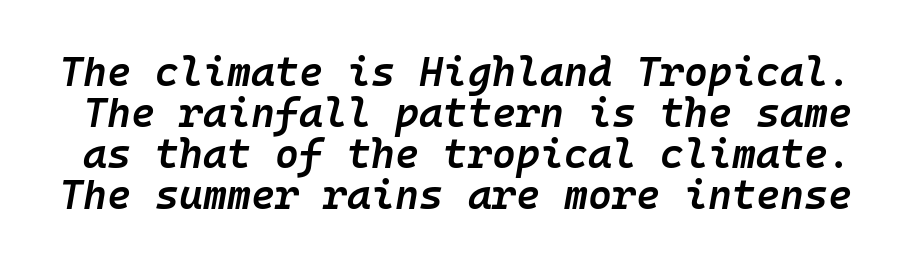
The image shows 41 px semibold type, italic (leaning right), monospaced; set tight line spacing (1.0x), normal letter spacing, not underlined; low stroke contrast and a medium x-height.
